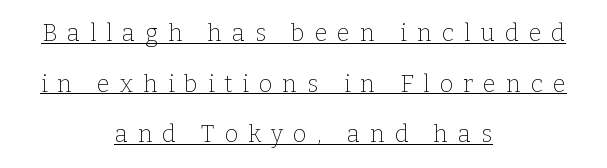
The image shows 24 px text type, upright; set centered, loose line spacing (2.11x), unusually wide letter spacing (+0.41 em), underlined.
